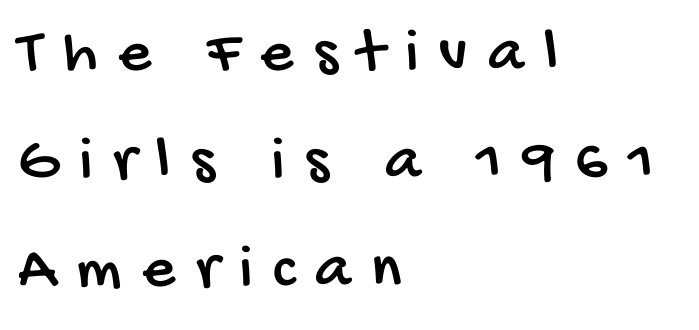
The image shows 64 px condensed sans-serif type; set left-aligned, normal line spacing (1.69x), unusually wide letter spacing (+0.32 em), not underlined; low stroke contrast and a large x-height.
